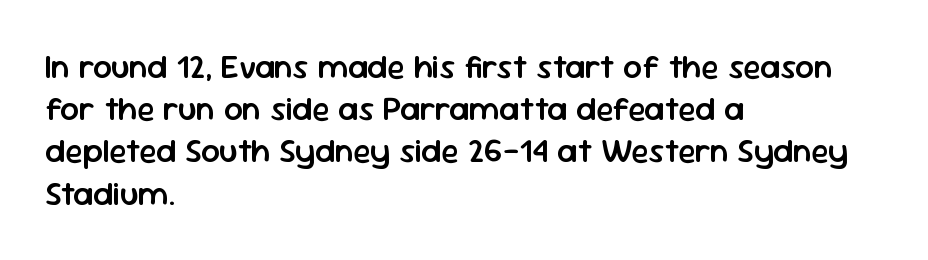
The type is set solid horizontally, with unmodified tracking. Vertically, the passage feels balanced, rows spaced as you'd expect. Anything drawn beneath the words? Only blank space. In terms of posture, this sample is upright. The rag falls on the right side of this text block.
